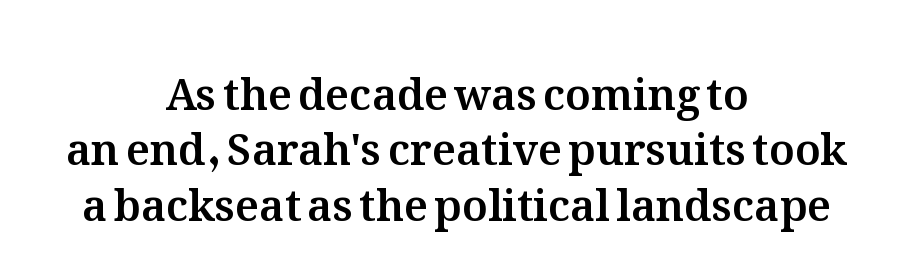
The type sits square on the baseline with zero lean. Underline: absent. Spacing verdict: proportional, widths tailored to each character. One glance says typical: line gaps are just what's usual.
